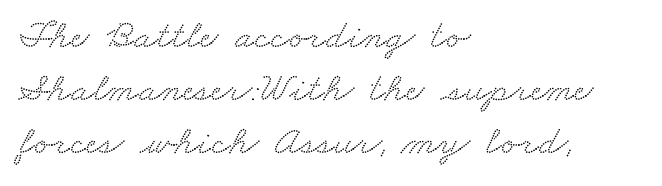
{"serif": "yes", "width": "wide", "stroke_contrast": "medium", "x_height": "small", "monospaced": "no", "underline": "no", "align": "left", "line_spacing": "normal", "line_spacing_ratio": 1.29, "letter_spacing": "normal", "letter_spacing_em": 0.0, "glyph_px": 41}
